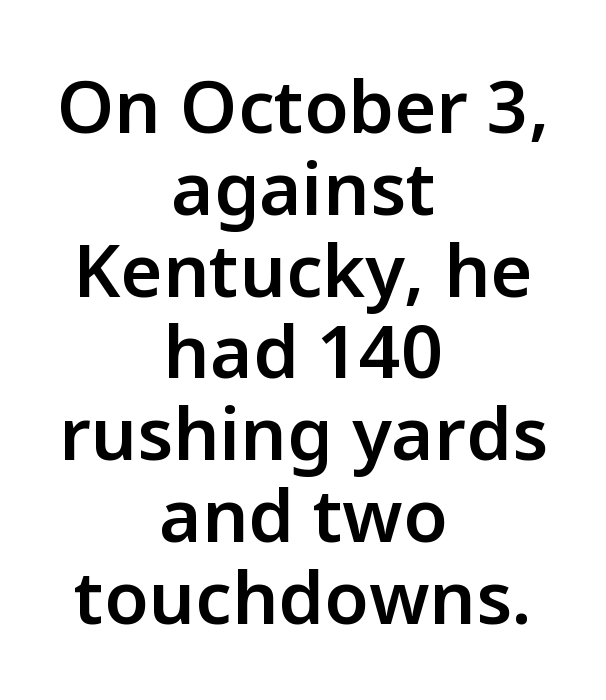
Each new line begins almost immediately beneath the previous one. Casual observation: everything's sitting right in the middle. The rendering uses a semibold face; strokes are thickened but not to full bold. The baseline area is clear.
